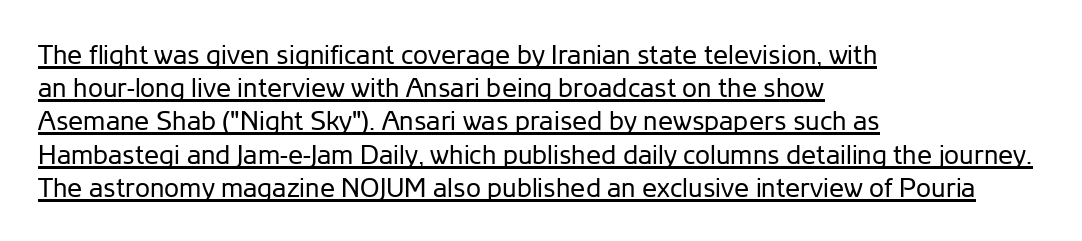
The image shows 27 px text type, upright; set left-aligned, line spacing 1.23x, normal letter spacing, underlined.
